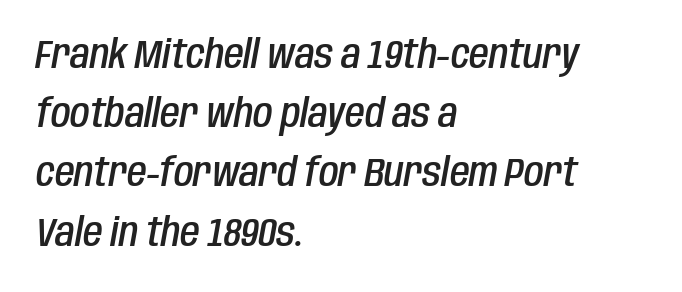
Rendered with sloped, italic letterforms. Underlining? Definitely not there. Spacing verdict: proportional, widths tailored to each character. Tracking here is standard; glyphs follow each other at the usual distance.
